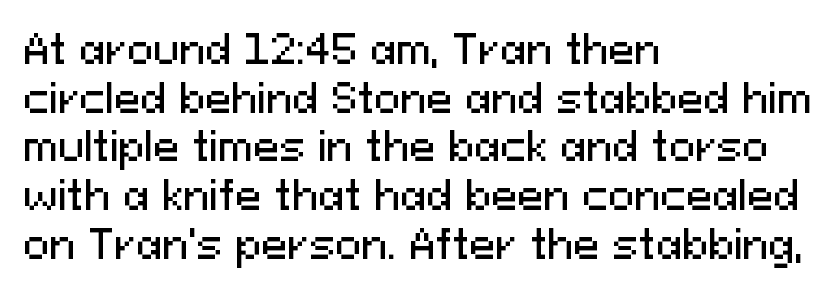
{"serif": "no", "italic": "no", "width": "normal", "stroke_contrast": "medium", "x_height": "medium", "monospaced": "no", "underline": "no", "align": "left", "line_spacing": "normal", "line_spacing_ratio": 1.25, "letter_spacing": "normal", "letter_spacing_em": 0.0, "glyph_px": 39}
